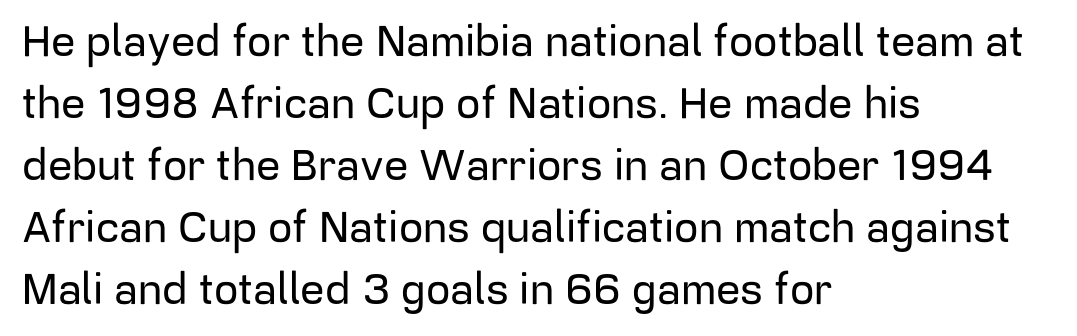
Q: Is the text italic (slanted)? A: No, it is upright.
Q: Is the typeface a serif or a sans-serif typeface? A: Sans-serif.
Q: Is the text underlined? A: No.
Q: How is the paragraph aligned? A: Left-aligned.
Q: Is the spacing between letters normal or unusually wide? A: Normal.
Q: Is the spacing between lines tight, normal or loose? A: Normal.
Q: Width (condensed, normal, or wide)? A: Normal.
Q: Stroke contrast? A: Low.
Q: x-height? A: Medium.
Q: Monospaced? A: No.
